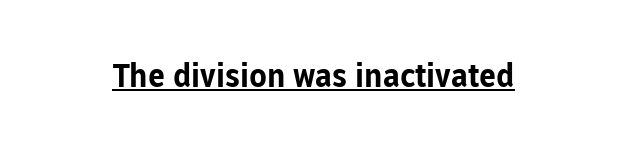
The image shows 33 px bold sans-serif type, upright; set normal letter spacing, underlined; low stroke contrast and a medium x-height.
